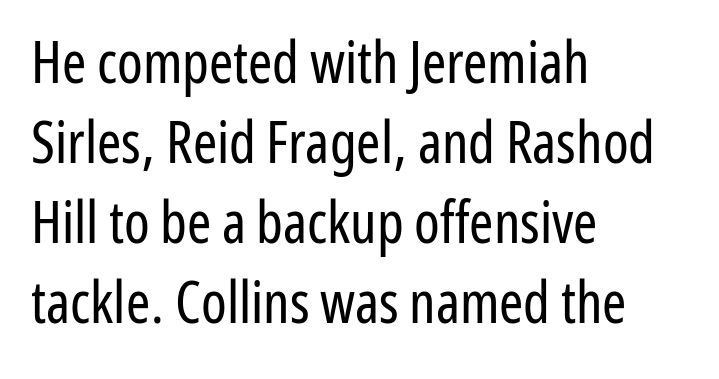
Q: Is the text bold? A: No.
Q: Is the text italic (slanted)? A: No, it is upright.
Q: Is the typeface a serif or a sans-serif typeface? A: Sans-serif.
Q: Is the text underlined? A: No.
Q: How is the paragraph aligned? A: Left-aligned.
Q: Is the spacing between letters normal or unusually wide? A: Normal.
Q: Is the spacing between lines tight, normal or loose? A: Normal.
Q: Width (condensed, normal, or wide)? A: Condensed.
Q: Stroke contrast? A: Low.
Q: x-height? A: Medium.
Q: Monospaced? A: No.
